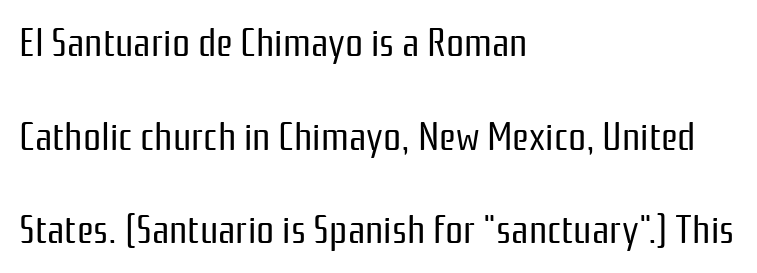
{"serif": "no", "italic": "no", "bold": "no", "weight": "regular", "width": "condensed", "stroke_contrast": "low", "x_height": "medium", "monospaced": "no", "underline": "no", "align": "left", "line_spacing": "loose", "line_spacing_ratio": 2.34, "letter_spacing": "normal", "letter_spacing_em": 0.0, "glyph_px": 40}
